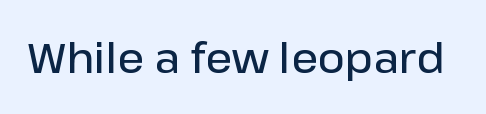
{"serif": "no", "italic": "no", "bold": "semi", "weight": "semibold", "width": "normal", "stroke_contrast": "low", "x_height": "medium", "monospaced": "no", "underline": "no", "letter_spacing": "normal", "letter_spacing_em": 0.0, "glyph_px": 42}
